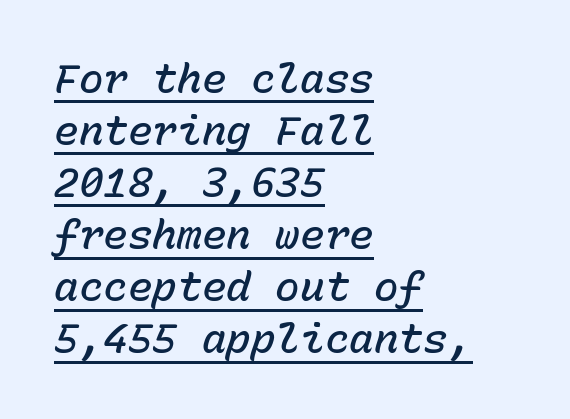
{"italic": "yes", "lean": "right", "slant_degrees": 15, "bold": "semi", "weight": "semibold", "width": "normal", "stroke_contrast": "low", "x_height": "medium", "monospaced": "yes", "underline": "yes", "align": "left", "line_spacing": "normal", "line_spacing_ratio": 1.27, "letter_spacing": "normal", "letter_spacing_em": 0.0, "glyph_px": 41}
